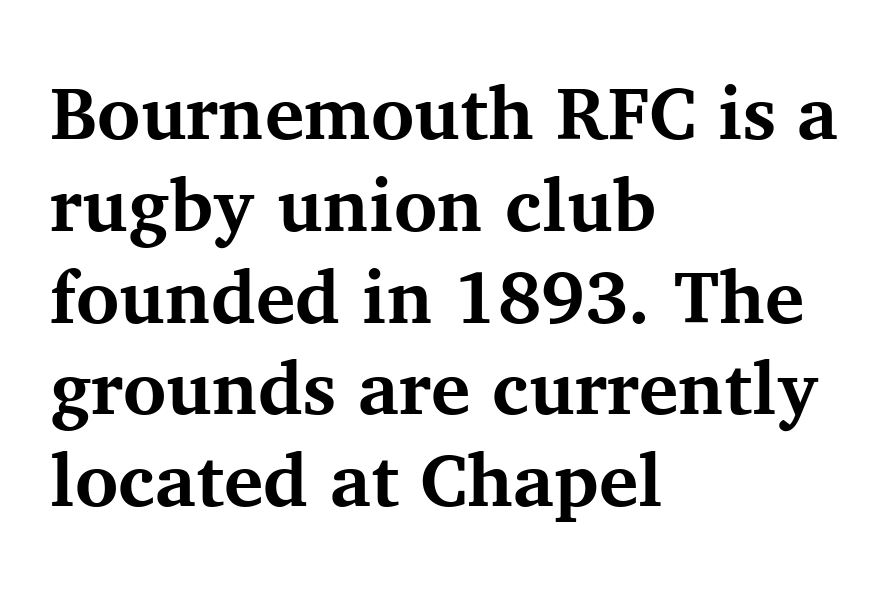
I'd describe the lettering as bold — thick and assertive. Small tapered or slab feet sit at the stroke ends, so this counts as serif. The lines are quadded left. The axis of the letterforms is exactly vertical.
